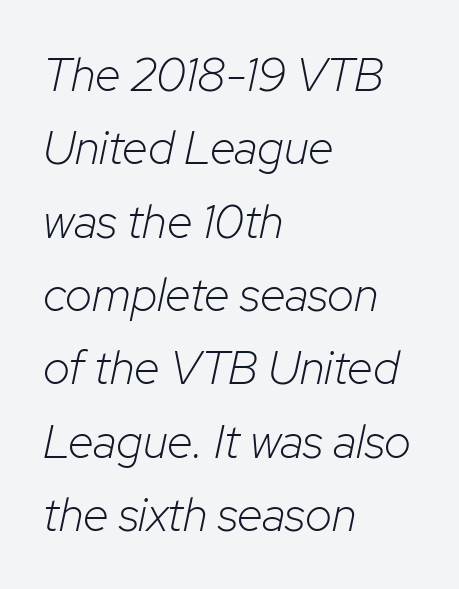
Q: Is the text bold? A: No.
Q: Is the text italic (slanted)? A: Yes, it leans right by about 12 degrees.
Q: Is the text underlined? A: No.
Q: How is the paragraph aligned? A: Left-aligned.
Q: Is the spacing between letters normal or unusually wide? A: Normal.
Q: Is the spacing between lines tight, normal or loose? A: Normal.
Q: Width (condensed, normal, or wide)? A: Normal.
Q: Stroke contrast? A: Low.
Q: x-height? A: Medium.
Q: Monospaced? A: No.
